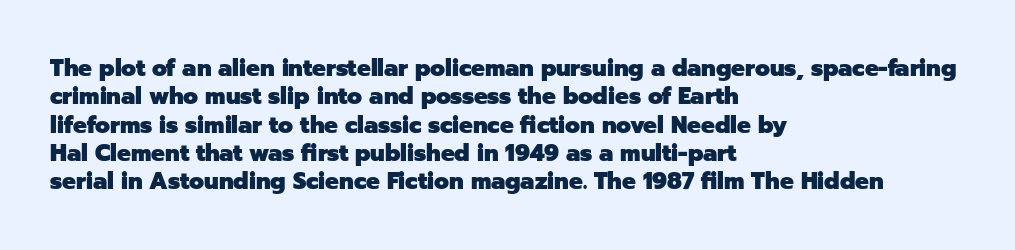
Plain, unruled lines of type. Heft: maximum for text — a bold. The tracking reads as untouched default to a designer's eye. Nope, not italic — everything's standing straight.
